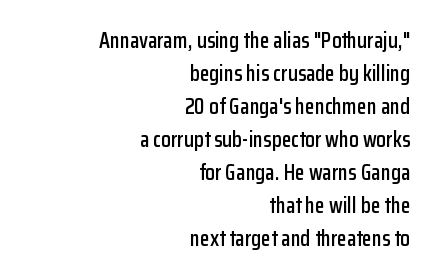
Q: Is the text italic (slanted)? A: No, it is upright.
Q: Is the text underlined? A: No.
Q: How is the paragraph aligned? A: Right-aligned.
Q: Is the spacing between letters normal or unusually wide? A: Normal.
Q: Is the spacing between lines tight, normal or loose? A: Normal.
